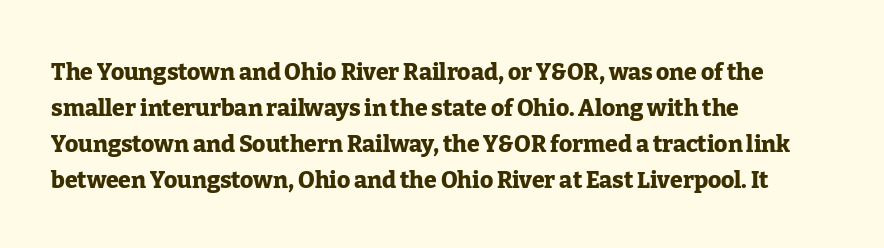
The image shows 23 px bold type, upright; set left-aligned, normal line spacing (1.56x), normal letter spacing, not underlined.
